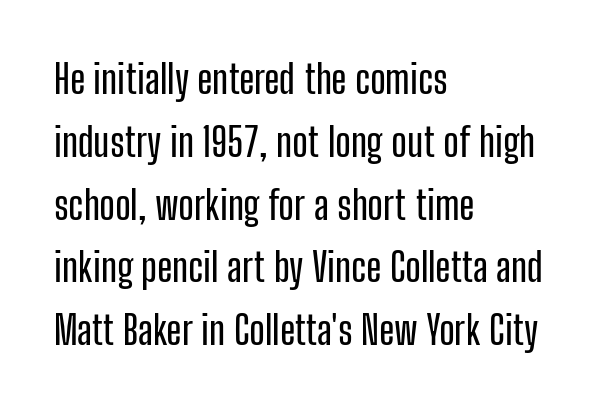
Q: Is the text italic (slanted)? A: No, it is upright.
Q: Is the typeface a serif or a sans-serif typeface? A: Sans-serif.
Q: Is the text underlined? A: No.
Q: How is the paragraph aligned? A: Left-aligned.
Q: Is the spacing between letters normal or unusually wide? A: Normal.
Q: Is the spacing between lines tight, normal or loose? A: Normal.
Q: Width (condensed, normal, or wide)? A: Condensed.
Q: Stroke contrast? A: Low.
Q: x-height? A: Medium.
Q: Monospaced? A: No.
